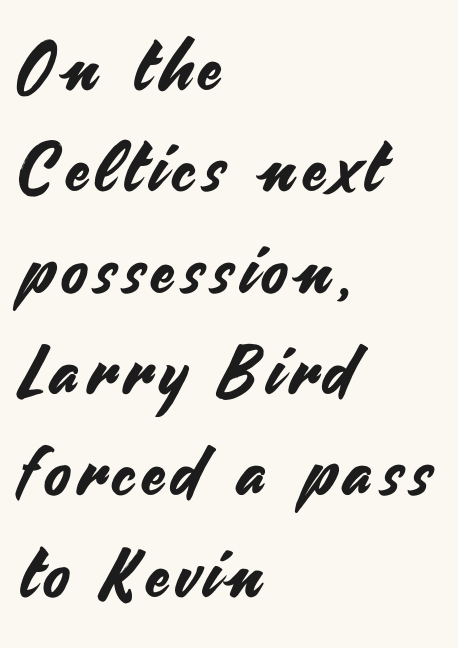
This rendering uses left alignment, leaving the right contour irregular. Regarding leading, the lines here are spaced in the standard way. Quick note: underline off. Typographically, this falls in the sans-serif category.
